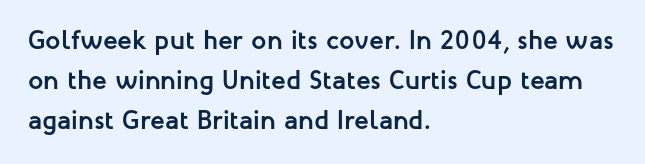
A student would call this left alignment; a typographer would say flush left, rag right. Lines of text with bare space underneath. Does the weight exceed regular? Yes, all the way to bold. Posture: vertical. The rows are spaced the way most documents space them. In terms of letterspacing, this is plain default setting.
